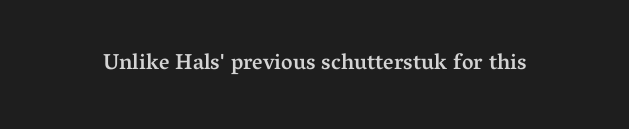
There is no visible air inserted between adjacent glyphs. The characters look somewhat weighty, a semibold short of true bold. Check the space under the baseline: it is left empty. Ascenders rise straight up at ninety degrees.
